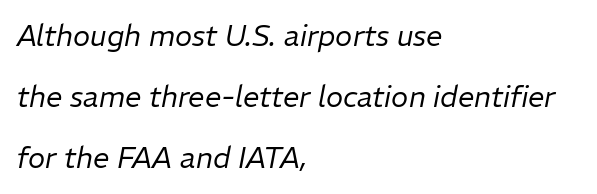
{"italic": "yes", "lean": "right", "slant_degrees": 11, "bold": "no", "weight": "regular", "width": "normal", "stroke_contrast": "low", "x_height": "medium", "monospaced": "no", "underline": "no", "align": "left", "line_spacing": "loose", "line_spacing_ratio": 2.11, "letter_spacing": "normal", "letter_spacing_em": 0.0, "glyph_px": 29}
